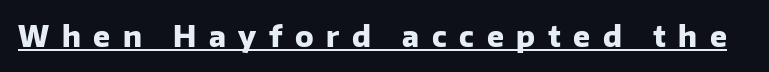
The image shows 28 px heavy sans-serif type, upright; set unusually wide letter spacing (+0.45 em), underlined; low stroke contrast and a medium x-height.
